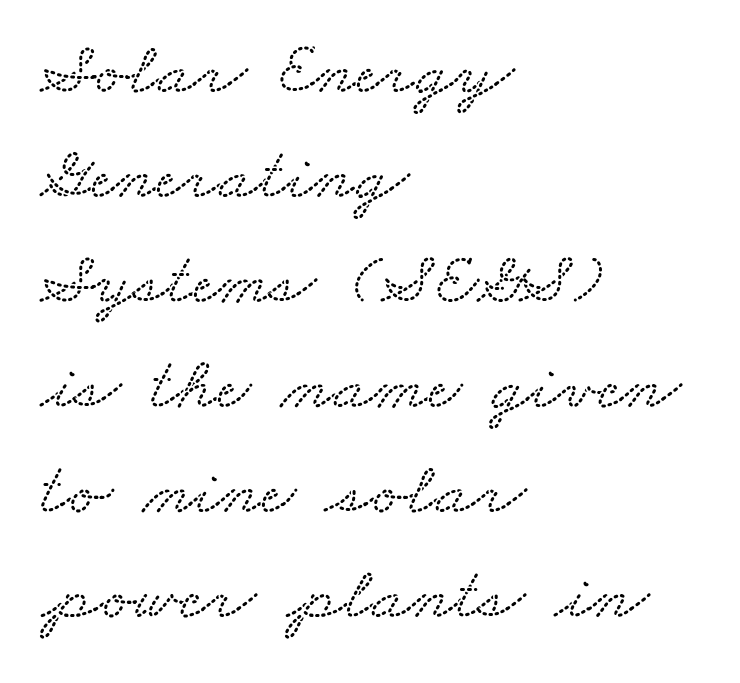
Unmarked baselines from the first word to the last. Stroke terminals: seriffed. Students, observe: this is what conventionally led text looks like. The line texture is even and compact thanks to regular tracking. The rendering uses natural spacing where letterforms have individual widths. The ragged edge is on the right, which tells us the setting is flush left.
